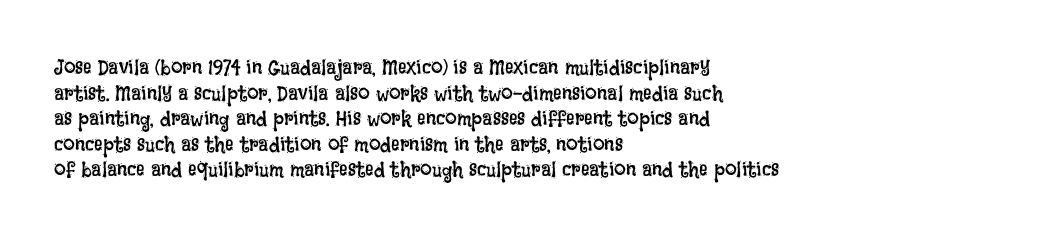
{"italic": "no", "bold": "no", "underline": "no", "align": "left", "line_spacing_ratio": 1.22, "letter_spacing": "normal", "letter_spacing_em": 0.0, "glyph_px": 21}
